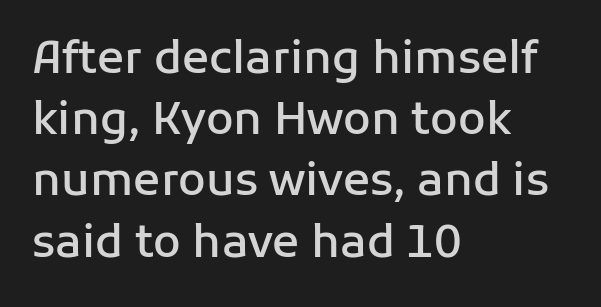
The image shows 45 px semibold sans-serif type, upright; set left-aligned, normal line spacing (1.36x), normal letter spacing, not underlined; low stroke contrast and a medium x-height.
